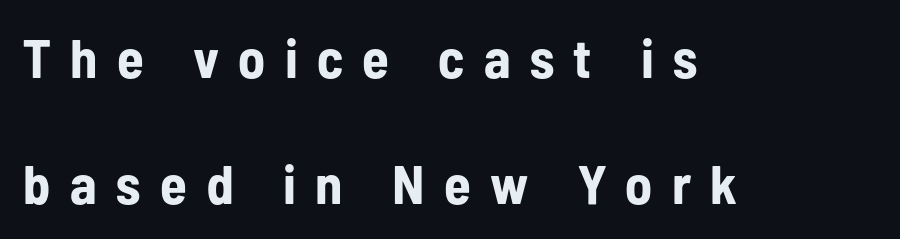
The image shows 55 px bold, condensed sans-serif type, upright; set left-aligned, loose line spacing (2.3x), unusually wide letter spacing (+0.35 em), not underlined; low stroke contrast and a medium x-height.
